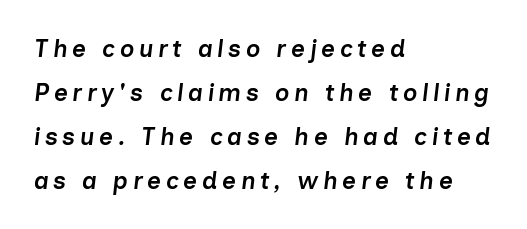
These lines were composed using italics. No word sits above an underline. This rendering uses left alignment, leaving the right contour irregular. The rendering uses a semibold face; strokes are thickened but not to full bold.
